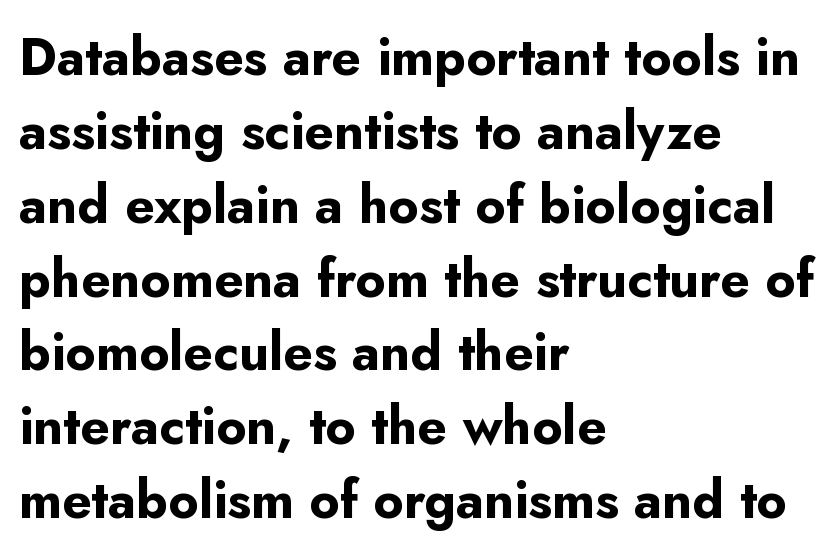
{"serif": "no", "italic": "no", "bold": "yes", "weight": "bold", "width": "normal", "stroke_contrast": "low", "x_height": "small", "monospaced": "no", "underline": "no", "align": "left", "line_spacing": "normal", "line_spacing_ratio": 1.42, "letter_spacing": "normal", "letter_spacing_em": 0.0, "glyph_px": 52}
